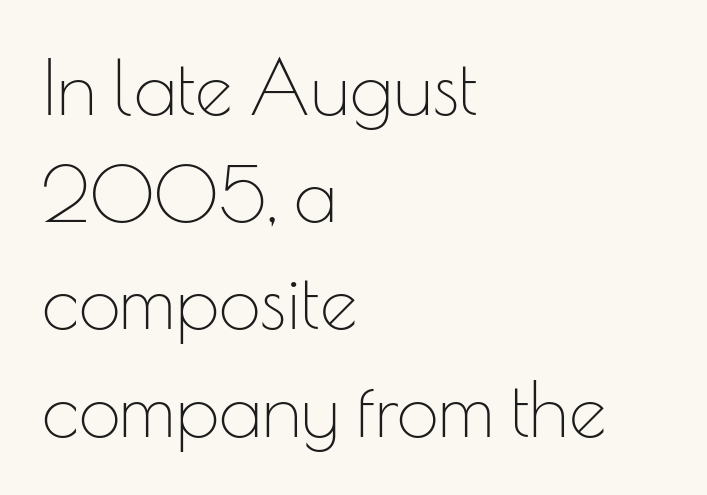
The image shows 75 px thin sans-serif type, upright; set left-aligned, normal line spacing (1.43x), normal letter spacing, not underlined; low stroke contrast and a small x-height.
